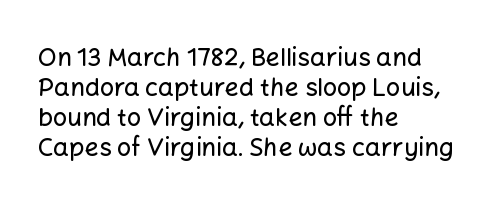
Q: Is the text italic (slanted)? A: No, it is upright.
Q: Is the text underlined? A: No.
Q: How is the paragraph aligned? A: Left-aligned.
Q: Is the spacing between letters normal or unusually wide? A: Normal.
